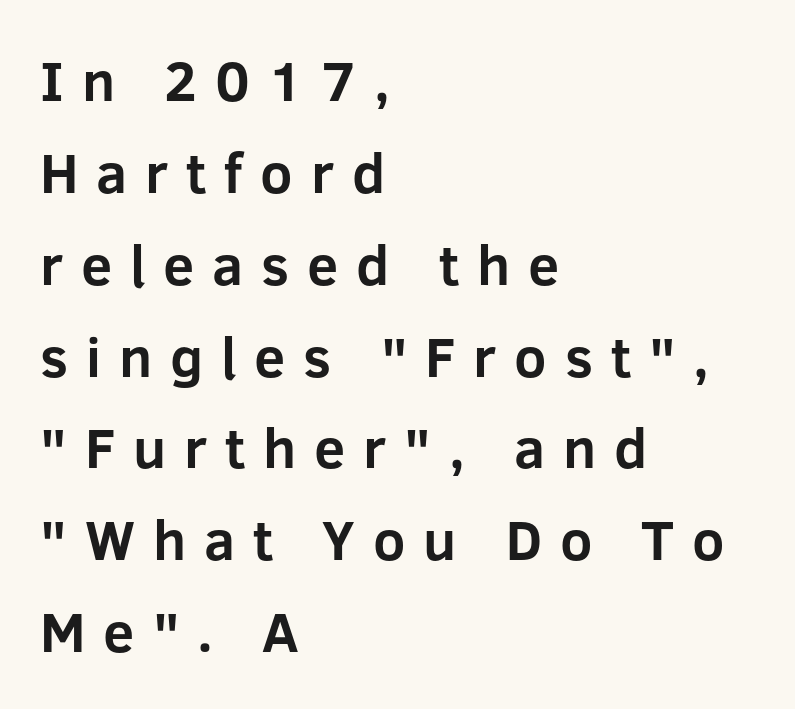
The image shows 56 px bold sans-serif type, upright; set left-aligned, normal line spacing (1.64x), unusually wide letter spacing (+0.32 em), not underlined; low stroke contrast and a medium x-height.
